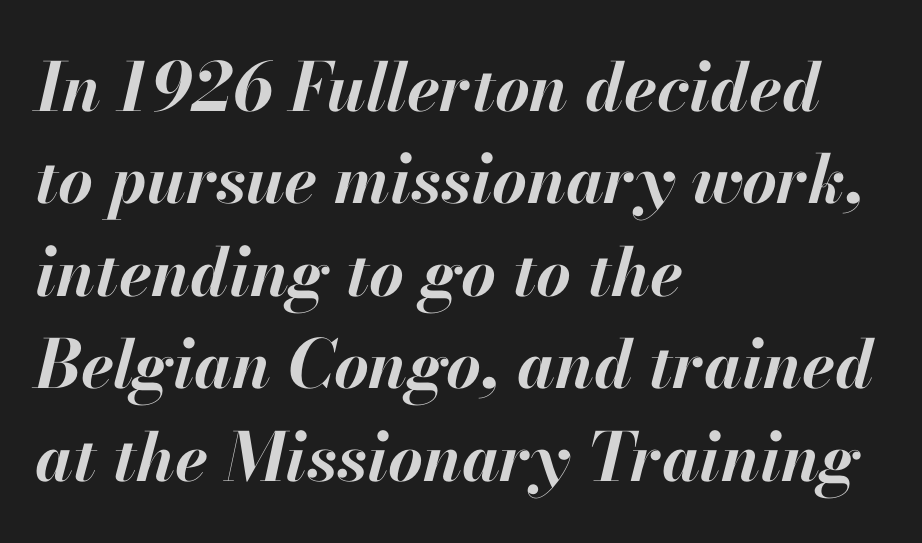
The image shows 67 px bold type, italic (leaning right); set left-aligned, normal line spacing (1.38x), normal letter spacing, not underlined; high stroke contrast and a small x-height.
